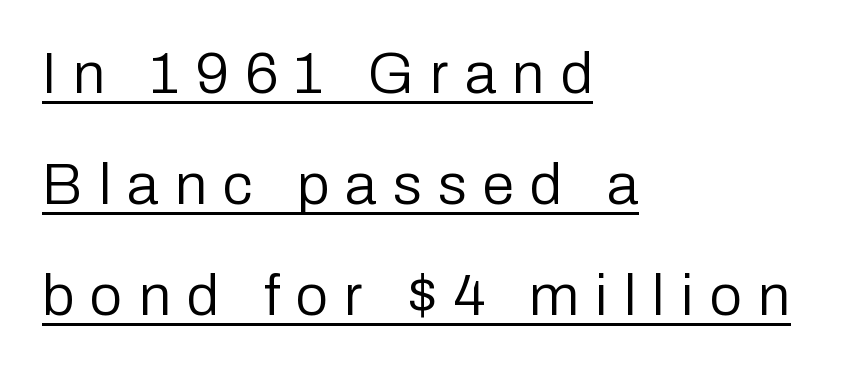
The image shows 58 px regular-weight sans-serif type, upright; set left-aligned, loose line spacing (1.91x), unusually wide letter spacing (+0.28 em), underlined; low stroke contrast and a medium x-height.
